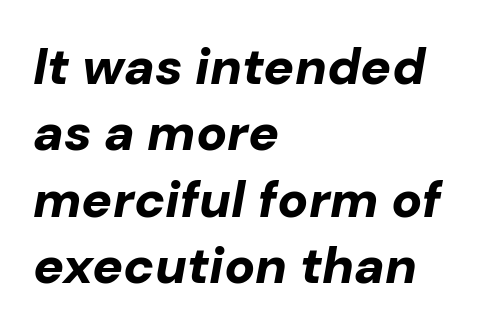
Q: Is the text bold? A: Yes.
Q: Is the text italic (slanted)? A: Yes, it leans right by about 10 degrees.
Q: Is the text underlined? A: No.
Q: How is the paragraph aligned? A: Left-aligned.
Q: Is the spacing between letters normal or unusually wide? A: Normal.
Q: Is the spacing between lines tight, normal or loose? A: Normal.
Q: Width (condensed, normal, or wide)? A: Normal.
Q: Stroke contrast? A: Low.
Q: x-height? A: Medium.
Q: Monospaced? A: No.
